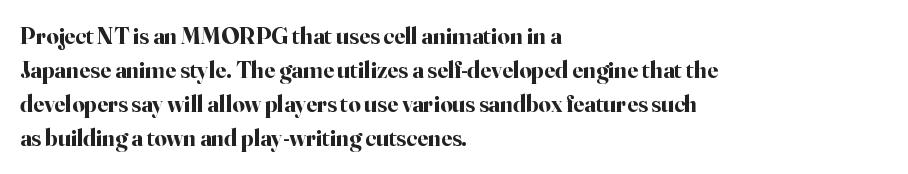
The image shows 24 px bold type, upright; set left-aligned, normal line spacing (1.42x), normal letter spacing, not underlined.
